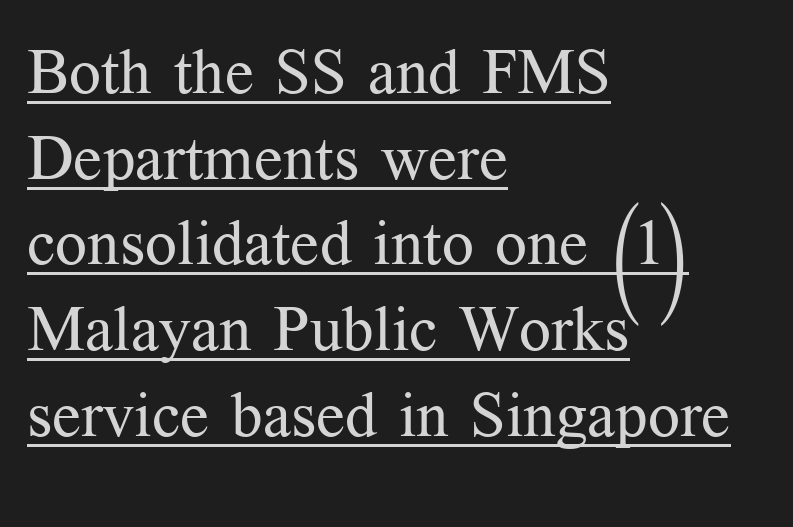
{"serif": "yes", "italic": "no", "bold": "no", "weight": "regular", "width": "normal", "stroke_contrast": "medium", "x_height": "medium", "monospaced": "no", "underline": "yes", "align": "left", "line_spacing": "normal", "line_spacing_ratio": 1.36, "letter_spacing": "normal", "letter_spacing_em": 0.0, "glyph_px": 63}
